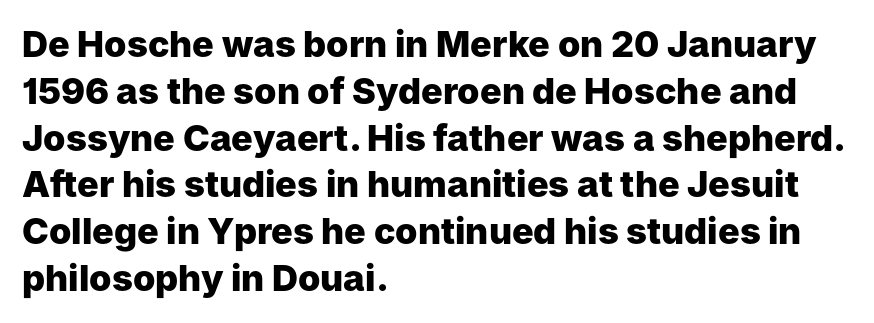
The image shows 36 px heavy sans-serif type, upright; set left-aligned, normal line spacing (1.3x), normal letter spacing, not underlined; low stroke contrast and a medium x-height.
